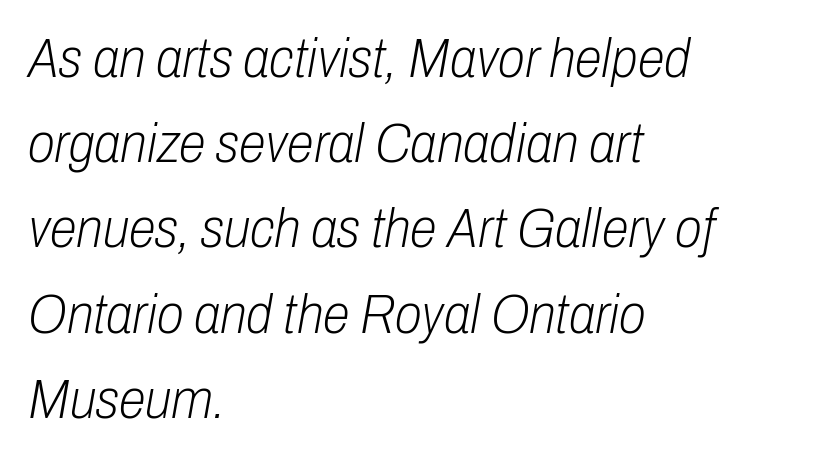
Is this a fixed-width face? No — the glyphs have proportional, varying widths. A typesetter would mark this as italic. The gaps between neighbouring characters are ordinary and unremarkable. Left-aligned paragraph, ragged on the right. Counters stay open thanks to moderate or lighter strokes. This rendering features lettering with no underline.
